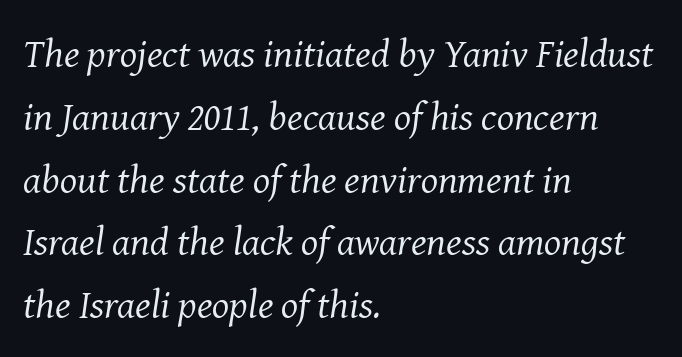
Q: Is the text bold? A: No.
Q: Is the text italic (slanted)? A: Yes, it leans right by about 8 degrees.
Q: Is the typeface a serif or a sans-serif typeface? A: Serif.
Q: Is the text underlined? A: No.
Q: How is the paragraph aligned? A: Left-aligned.
Q: Is the spacing between letters normal or unusually wide? A: Normal.
Q: Is the spacing between lines tight, normal or loose? A: Normal.
Q: Width (condensed, normal, or wide)? A: Normal.
Q: Stroke contrast? A: Medium.
Q: x-height? A: Medium.
Q: Monospaced? A: No.
